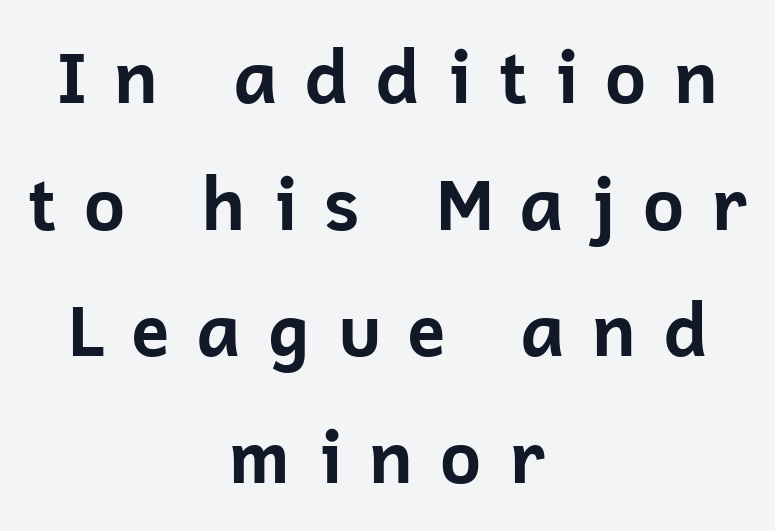
{"serif": "no", "italic": "no", "bold": "yes", "weight": "bold", "width": "normal", "stroke_contrast": "low", "x_height": "medium", "monospaced": "no", "underline": "no", "align": "center", "line_spacing_ratio": 1.76, "letter_spacing": "wide", "letter_spacing_em": 0.35, "glyph_px": 72}
